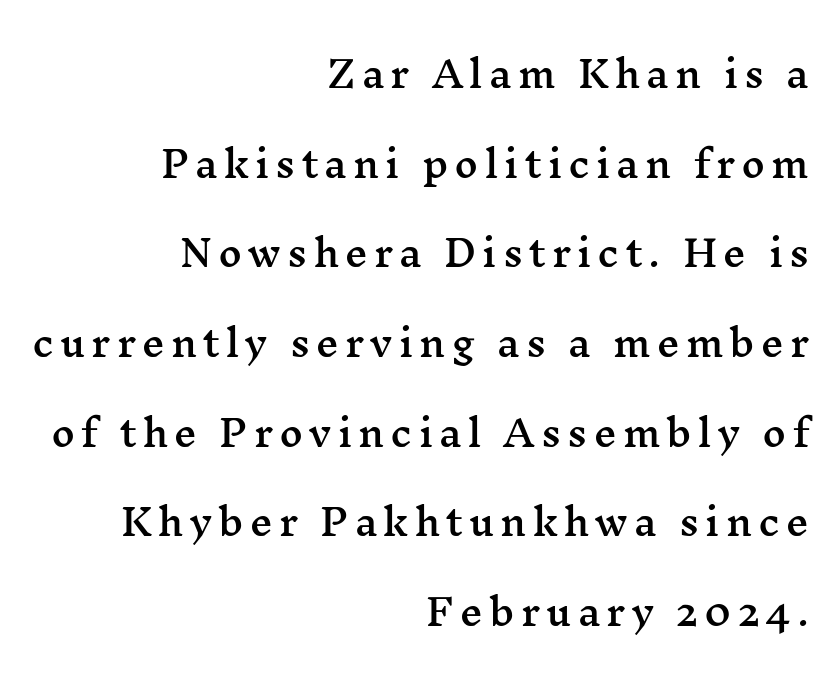
The image shows 36 px wide serif type, upright; set right-aligned, loose line spacing (2.49x), not underlined; medium stroke contrast and a medium x-height.
